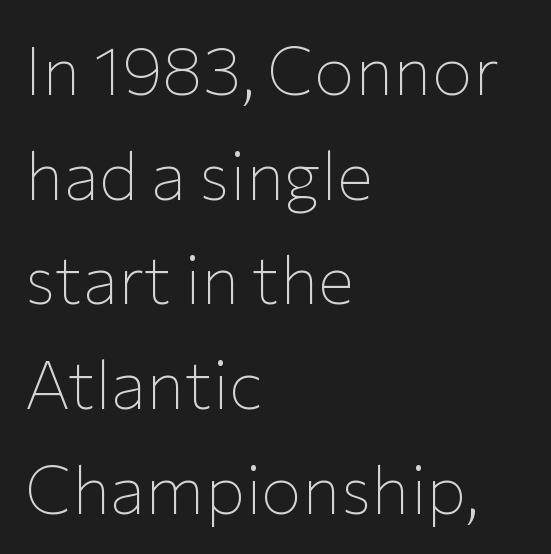
The compositor pushed each line to the left boundary. Bare-footed words on every line. The letters stand upright; this is a roman face. Here the designer chose a conventional face with non-uniform glyph widths. Font category for this specimen: sans-serif.
